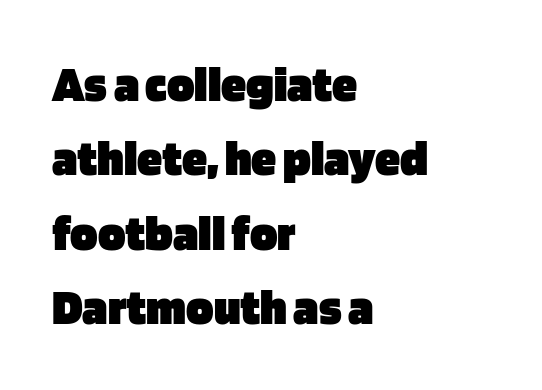
The image shows 51 px heavy sans-serif type, upright; set left-aligned, normal line spacing (1.46x), normal letter spacing, not underlined; low stroke contrast and a large x-height.
